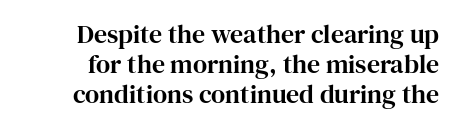
Q: Is the text italic (slanted)? A: No, it is upright.
Q: Is the text underlined? A: No.
Q: Is the spacing between letters normal or unusually wide? A: Normal.
